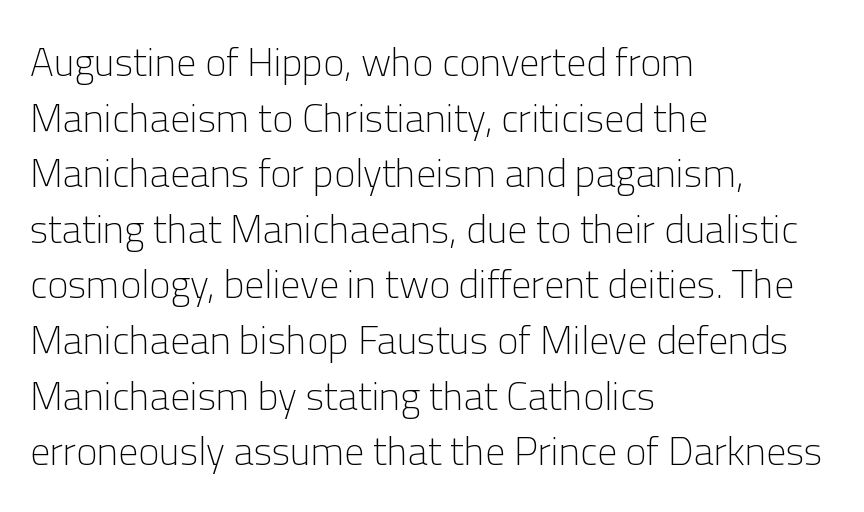
The image shows 40 px light sans-serif type, upright; set left-aligned, normal line spacing (1.39x), normal letter spacing, not underlined; low stroke contrast and a medium x-height.
